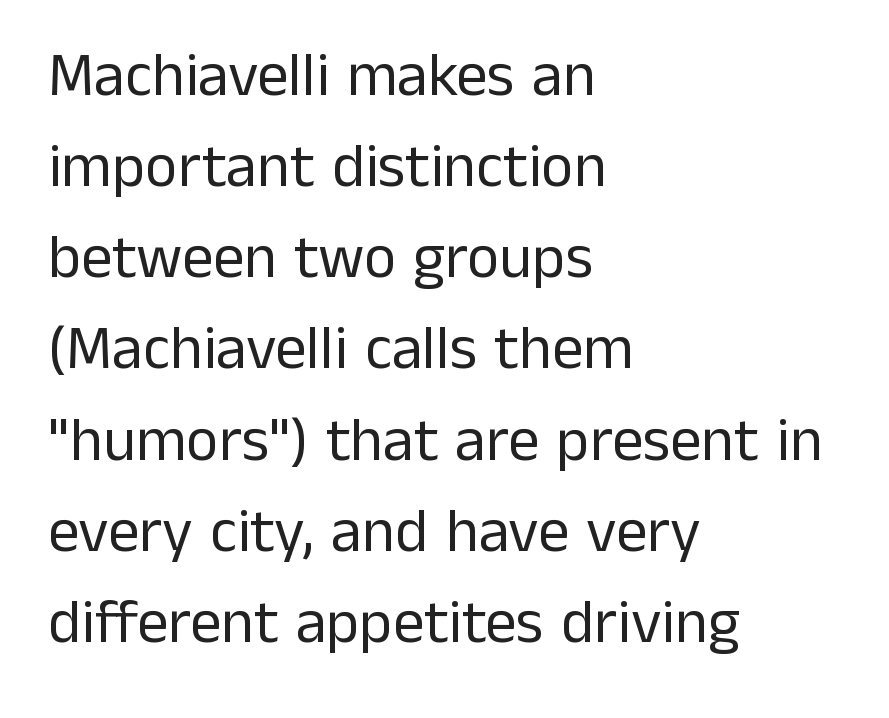
Lines of text with bare space underneath. The lettering holds an erect, upright posture throughout. The type family on display is of the sans-serif kind. These lines are set flush left with a ragged right edge. The strokes carry an ordinary text weight at most.
